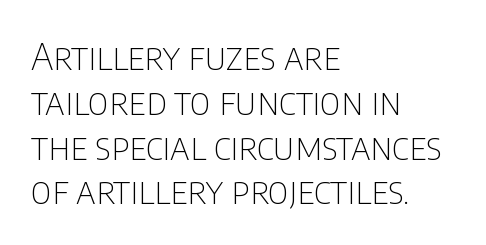
The image shows 37 px thin, condensed sans-serif type, upright; set left-aligned, line spacing 1.21x, normal letter spacing, not underlined; low stroke contrast and a large x-height.
